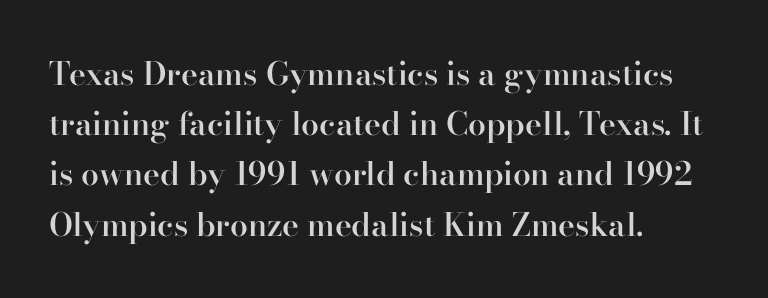
Q: Is the text bold? A: Semi-bold.
Q: Is the text italic (slanted)? A: No, it is upright.
Q: Is the typeface a serif or a sans-serif typeface? A: Serif.
Q: Is the text underlined? A: No.
Q: How is the paragraph aligned? A: Left-aligned.
Q: Is the spacing between letters normal or unusually wide? A: Normal.
Q: Is the spacing between lines tight, normal or loose? A: Normal.
Q: Width (condensed, normal, or wide)? A: Normal.
Q: Stroke contrast? A: High.
Q: x-height? A: Small.
Q: Monospaced? A: No.
